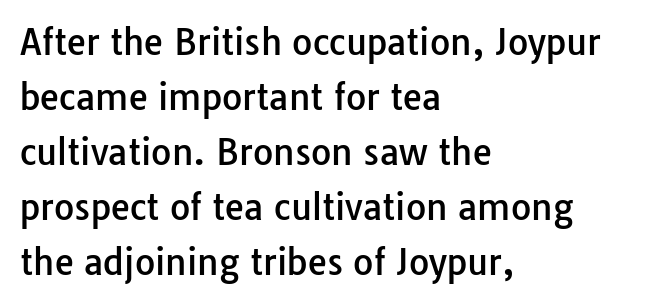
Q: Is the text italic (slanted)? A: No, it is upright.
Q: Is the typeface a serif or a sans-serif typeface? A: Sans-serif.
Q: Is the text underlined? A: No.
Q: How is the paragraph aligned? A: Left-aligned.
Q: Is the spacing between letters normal or unusually wide? A: Normal.
Q: Is the spacing between lines tight, normal or loose? A: Normal.
Q: Width (condensed, normal, or wide)? A: Normal.
Q: Stroke contrast? A: Low.
Q: x-height? A: Medium.
Q: Monospaced? A: No.
